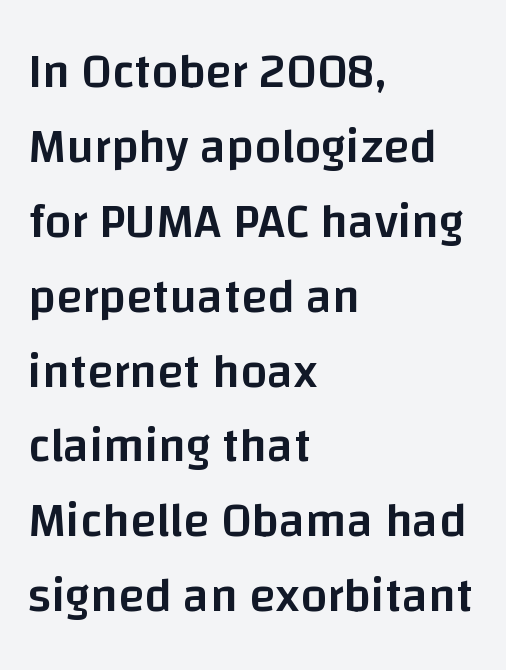
{"serif": "no", "italic": "no", "bold": "semi", "weight": "semibold", "width": "normal", "stroke_contrast": "low", "x_height": "large", "monospaced": "no", "underline": "no", "align": "left", "line_spacing": "normal", "line_spacing_ratio": 1.56, "letter_spacing": "normal", "letter_spacing_em": 0.0, "glyph_px": 48}
